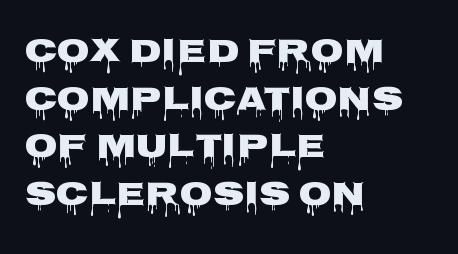
Q: Is the text bold? A: Yes.
Q: Is the text italic (slanted)? A: No, it is upright.
Q: Is the typeface a serif or a sans-serif typeface? A: Sans-serif.
Q: Is the text underlined? A: No.
Q: How is the paragraph aligned? A: Left-aligned.
Q: Is the spacing between letters normal or unusually wide? A: Normal.
Q: Is the spacing between lines tight, normal or loose? A: Normal.
Q: Width (condensed, normal, or wide)? A: Wide.
Q: Stroke contrast? A: Low.
Q: x-height? A: Large.
Q: Monospaced? A: No.
